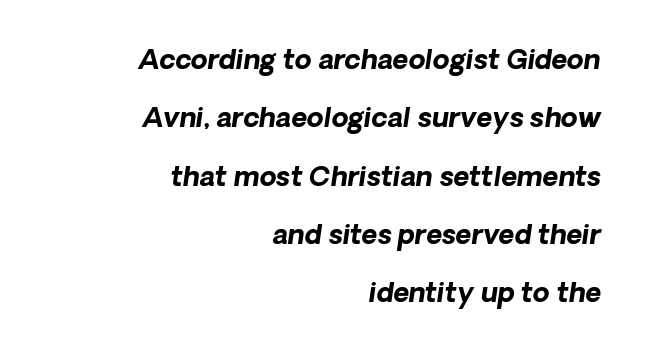
Q: Is the text bold? A: Yes.
Q: Is the text italic (slanted)? A: Yes, it leans right by about 8 degrees.
Q: Is the text underlined? A: No.
Q: How is the paragraph aligned? A: Right-aligned.
Q: Is the spacing between letters normal or unusually wide? A: Normal.
Q: Is the spacing between lines tight, normal or loose? A: Loose.
